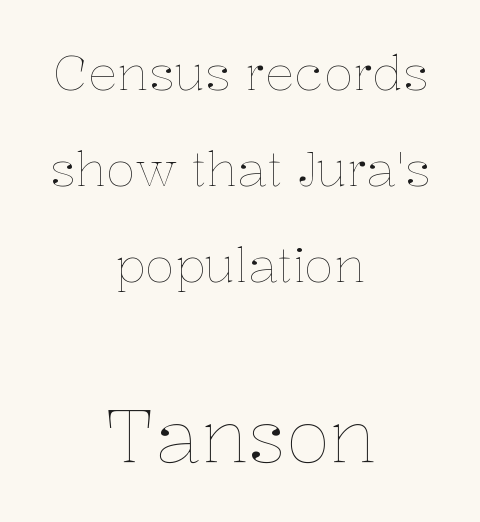
Q: Is the text bold? A: No.
Q: Is the text italic (slanted)? A: No, it is upright.
Q: Is the text underlined? A: No.
Q: How is the paragraph aligned? A: Centered.
Q: Is the spacing between letters normal or unusually wide? A: Normal.
Q: Is the spacing between lines tight, normal or loose? A: Loose.
Q: Which block of text is set in a larger size, the first (top) or the second (bottom)? A: The second (bottom) one.
Q: Width (condensed, normal, or wide)? A: Normal.
Q: Stroke contrast? A: Low.
Q: x-height? A: Medium.
Q: Monospaced? A: No.
